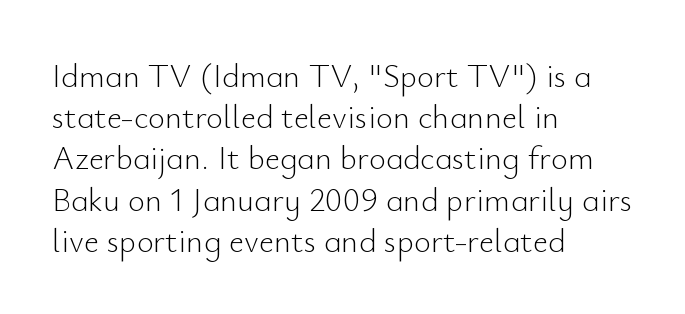
Posture: vertical. The letters advance in unequal steps, a hallmark of proportional type. This block has exactly the height ordinary leading produces. Weight class: somewhere from thin through regular. Inter-character spacing is left at the font's built-in metrics.
